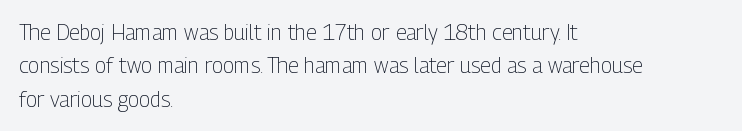
Q: Is the text bold? A: No.
Q: Is the text italic (slanted)? A: No, it is upright.
Q: Is the text underlined? A: No.
Q: How is the paragraph aligned? A: Left-aligned.
Q: Is the spacing between letters normal or unusually wide? A: Normal.
Q: Is the spacing between lines tight, normal or loose? A: Normal.
